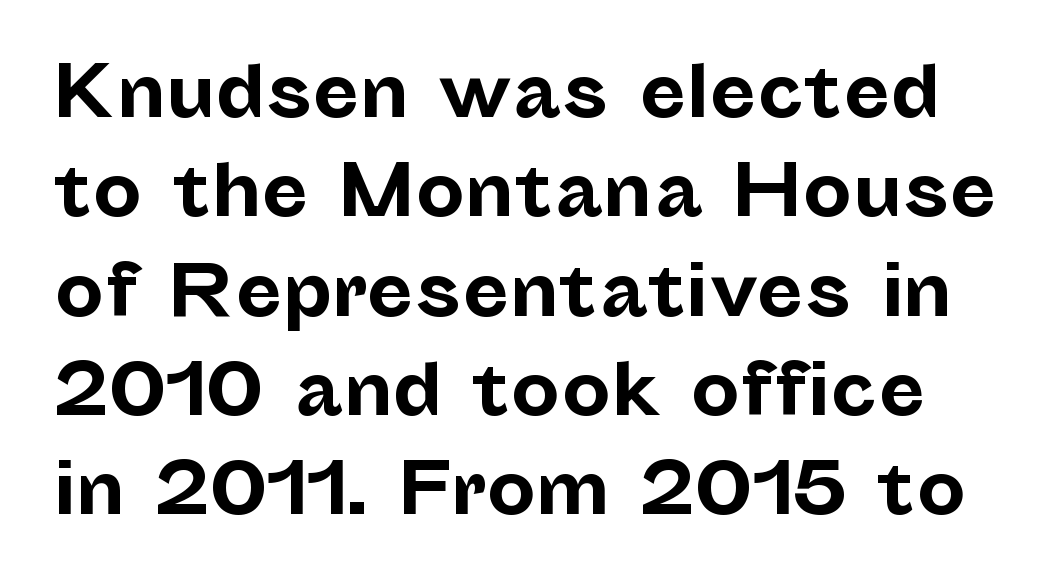
Q: Is the text bold? A: Yes.
Q: Is the text italic (slanted)? A: No, it is upright.
Q: Is the typeface a serif or a sans-serif typeface? A: Sans-serif.
Q: Is the text underlined? A: No.
Q: Is the spacing between letters normal or unusually wide? A: Normal.
Q: Is the spacing between lines tight, normal or loose? A: Normal.
Q: Width (condensed, normal, or wide)? A: Normal.
Q: Stroke contrast? A: Low.
Q: x-height? A: Medium.
Q: Monospaced? A: No.
